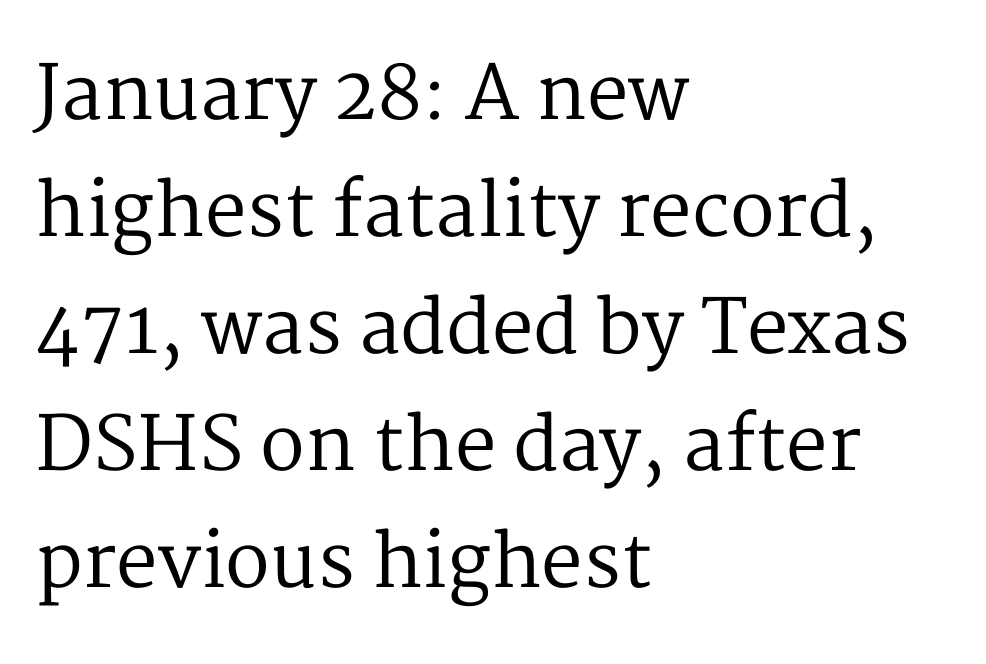
Q: Is the text bold? A: No.
Q: Is the text italic (slanted)? A: No, it is upright.
Q: Is the typeface a serif or a sans-serif typeface? A: Serif.
Q: Is the text underlined? A: No.
Q: How is the paragraph aligned? A: Left-aligned.
Q: Is the spacing between letters normal or unusually wide? A: Normal.
Q: Is the spacing between lines tight, normal or loose? A: Normal.
Q: Width (condensed, normal, or wide)? A: Normal.
Q: Stroke contrast? A: Medium.
Q: x-height? A: Medium.
Q: Monospaced? A: No.
